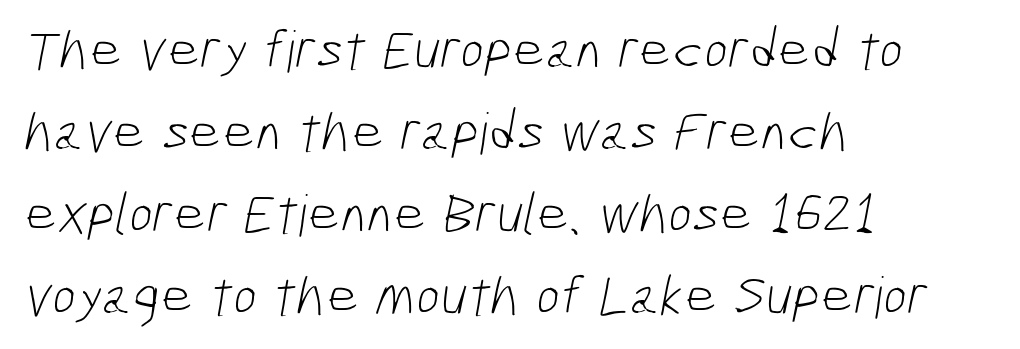
All the whitespace from short lines collects on the right. The passage shown is typed in a proportional face where columns would drift. Stems and bowls with no extra thickness — not bold. I'd call this a sans setting — the letters go barefoot. The type is set solid horizontally, with unmodified tracking.
